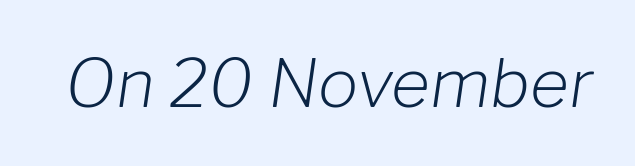
Q: Is the text bold? A: No.
Q: Is the text italic (slanted)? A: Yes, it leans right by about 8 degrees.
Q: Is the text underlined? A: No.
Q: Is the spacing between letters normal or unusually wide? A: Normal.
Q: Width (condensed, normal, or wide)? A: Normal.
Q: Stroke contrast? A: Low.
Q: x-height? A: Medium.
Q: Monospaced? A: No.
